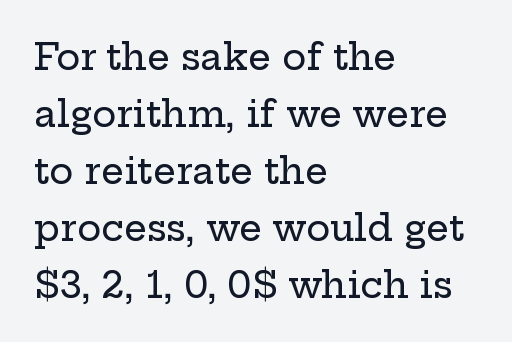
Letters rest on an invisible, unmarked baseline. The glyphs in this specimen are seriffed. The letters sit at their default tracking, neither squeezed nor spread. This sample has the flowing, uneven cadence of proportional lettering.
